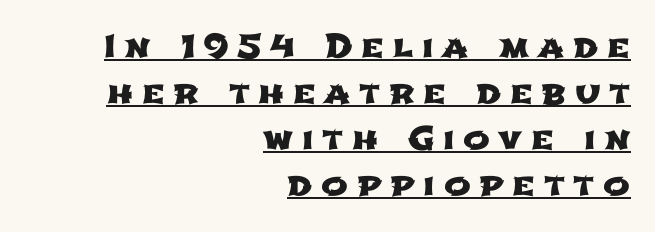
{"serif": "no", "width": "wide", "stroke_contrast": "low", "x_height": "medium", "monospaced": "no", "underline": "yes", "align": "right", "line_spacing": "normal", "line_spacing_ratio": 1.44, "letter_spacing": "wide", "letter_spacing_em": 0.27, "glyph_px": 32}
